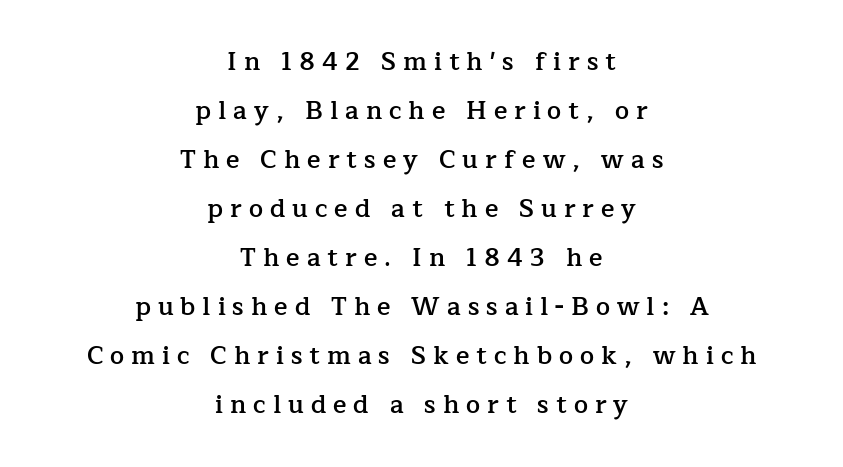
Q: Is the text bold? A: Semi-bold.
Q: Is the text italic (slanted)? A: No, it is upright.
Q: Is the text underlined? A: No.
Q: How is the paragraph aligned? A: Centered.
Q: Is the spacing between letters normal or unusually wide? A: Unusually wide.
Q: Is the spacing between lines tight, normal or loose? A: Loose.
